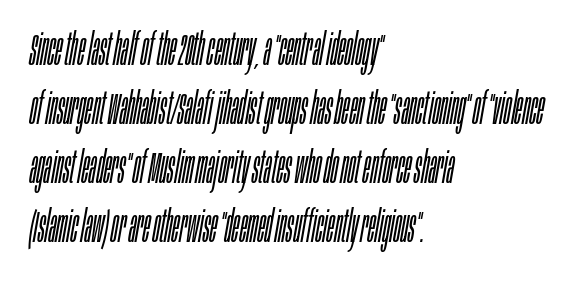
The image shows 44 px light, condensed type, italic (leaning right); set left-aligned, normal line spacing (1.34x), normal letter spacing, not underlined; low stroke contrast and a large x-height.
